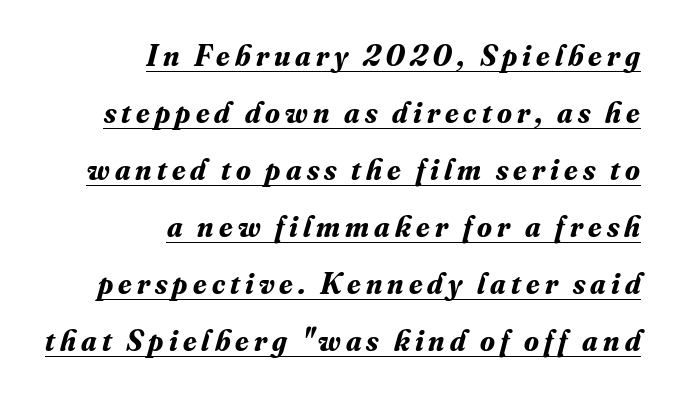
The rag falls on the left side of this text block. This rendering employs a face with finishing strokes, i.e., a serif. Typesetter's note: full bold, strokes at maximum text heaviness. The lettering is marked with a stroke running underneath it.
